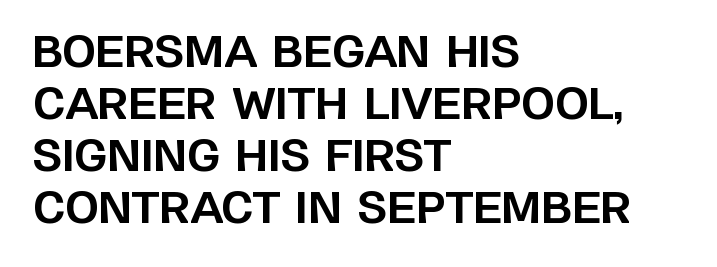
This rendering leaves character spacing at its baseline value. Each letter keeps its own natural width here, so spacing adapts to shape. Underline: absent. Classification — sans serif. This rendering uses left alignment, leaving the right contour irregular.
